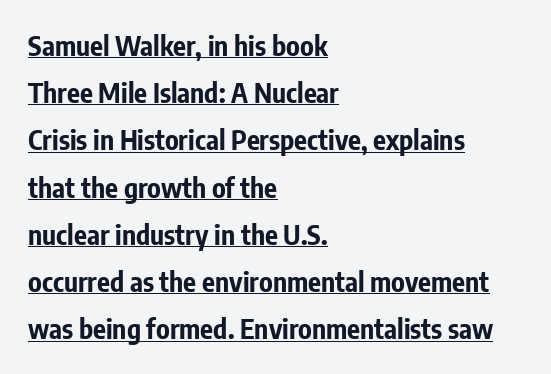
{"italic": "no", "bold": "yes", "underline": "yes", "align": "left", "line_spacing_ratio": 1.75, "letter_spacing": "normal", "letter_spacing_em": 0.0, "glyph_px": 27}
